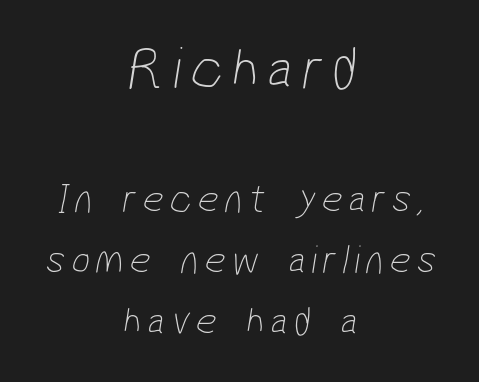
Q: Is the text bold? A: No.
Q: Is the typeface a serif or a sans-serif typeface? A: Sans-serif.
Q: Is the text underlined? A: No.
Q: How is the paragraph aligned? A: Centered.
Q: Is the spacing between lines tight, normal or loose? A: Normal.
Q: Which block of text is set in a larger size, the first (top) or the second (bottom)? A: The first (top) one.
Q: Width (condensed, normal, or wide)? A: Condensed.
Q: Stroke contrast? A: Low.
Q: x-height? A: Medium.
Q: Monospaced? A: No.
